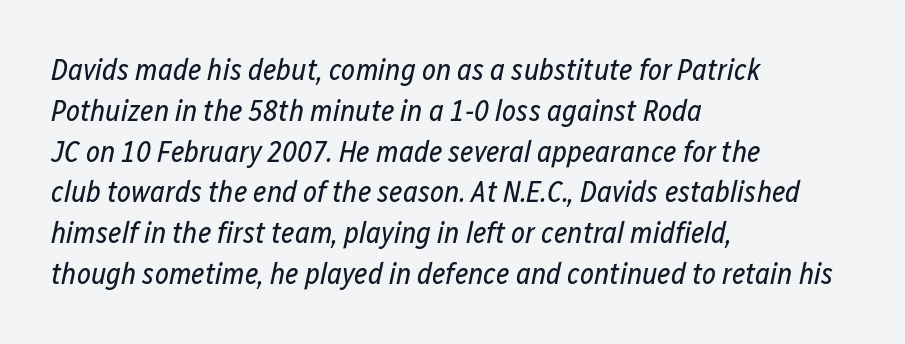
The image shows 30 px regular-weight, condensed type, italic (leaning right); set left-aligned, normal line spacing (1.36x), normal letter spacing, not underlined; low stroke contrast and a medium x-height.
